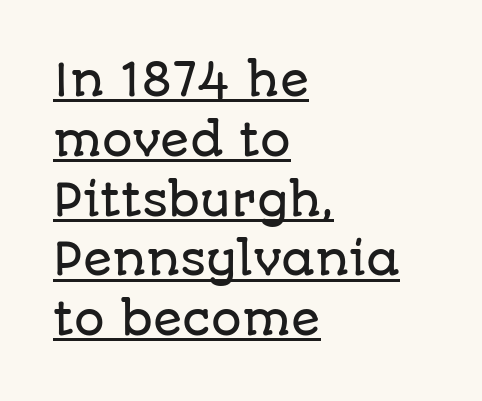
Here the designer chose a conventional face with non-uniform glyph widths. Typeset ragged right — the left edge is the straight one. Is this a sans? Yes — the strokes have no serifs. Underlining? Definitely there. No extra tracking has been applied to these lines.
